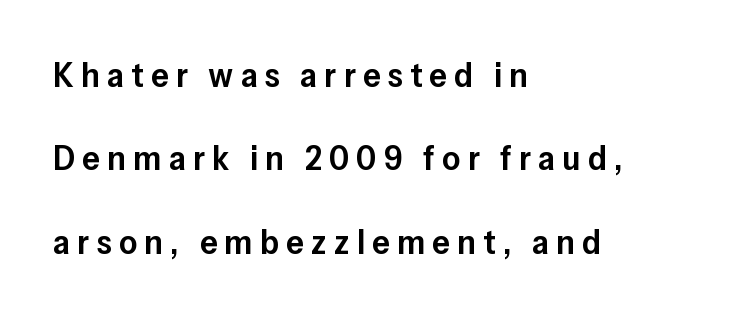
{"serif": "no", "italic": "no", "bold": "semi", "weight": "semibold", "width": "normal", "stroke_contrast": "low", "x_height": "medium", "monospaced": "no", "underline": "no", "align": "left", "line_spacing": "loose", "line_spacing_ratio": 2.38, "letter_spacing": "wide", "letter_spacing_em": 0.21, "glyph_px": 35}
